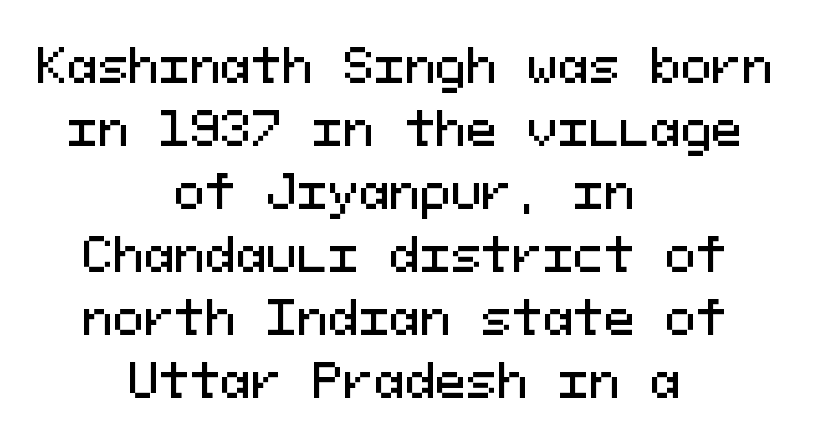
{"serif": "no", "italic": "no", "width": "normal", "stroke_contrast": "medium", "x_height": "medium", "monospaced": "yes", "underline": "no", "align": "center", "line_spacing": "normal", "line_spacing_ratio": 1.37, "letter_spacing": "normal", "letter_spacing_em": 0.0, "glyph_px": 46}
